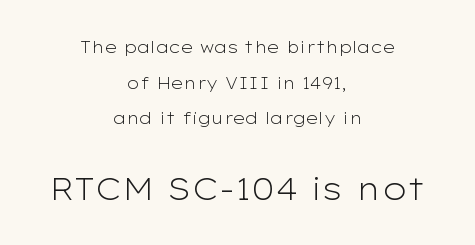
{"serif": "no", "italic": "no", "bold": "no", "weight": "light", "width": "wide", "stroke_contrast": "low", "x_height": "medium", "monospaced": "no", "underline": "no", "align": "center", "line_spacing": "loose", "line_spacing_ratio": 2.23, "letter_spacing": "normal", "letter_spacing_em": 0.0, "larger_block": "second", "size_ratio": 1.94, "glyph_px": 31}
